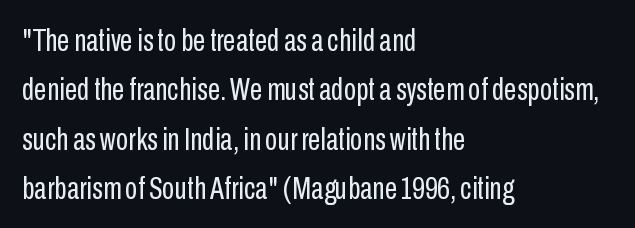
The image shows 32 px regular-weight, condensed sans-serif type, upright; set left-aligned, normal line spacing (1.54x), normal letter spacing, not underlined; low stroke contrast and a medium x-height.
